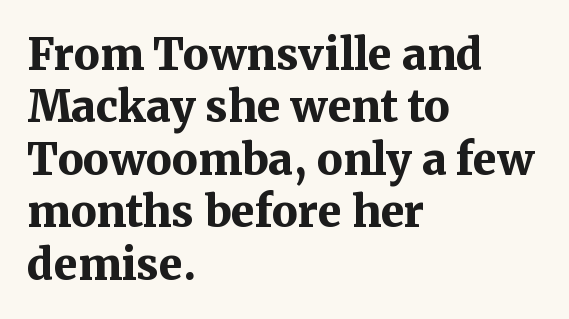
{"serif": "yes", "italic": "no", "bold": "yes", "weight": "bold", "width": "normal", "stroke_contrast": "medium", "x_height": "medium", "monospaced": "no", "underline": "no", "align": "left", "line_spacing_ratio": 1.22, "letter_spacing": "normal", "letter_spacing_em": 0.0, "glyph_px": 43}
